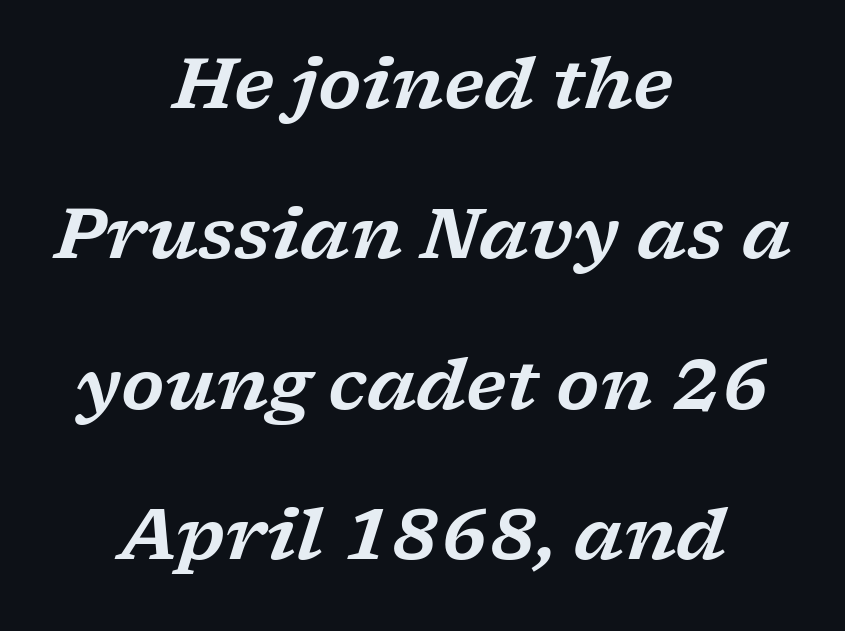
The image shows 70 px wide serif type, italic (leaning right); set centered, loose line spacing (2.15x), normal letter spacing, not underlined; low stroke contrast and a medium x-height.
